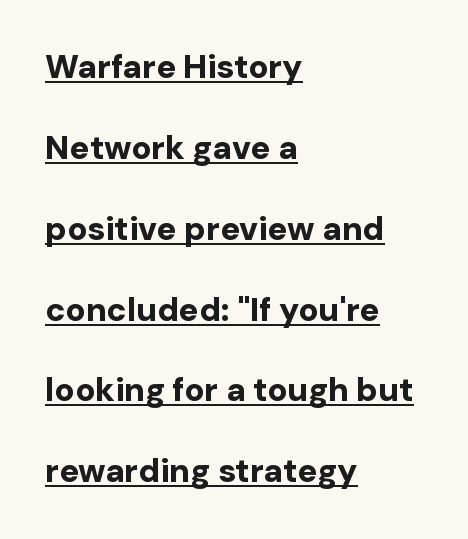
The image shows 33 px bold sans-serif type, upright; set left-aligned, loose line spacing (2.45x), normal letter spacing, underlined; low stroke contrast and a medium x-height.
